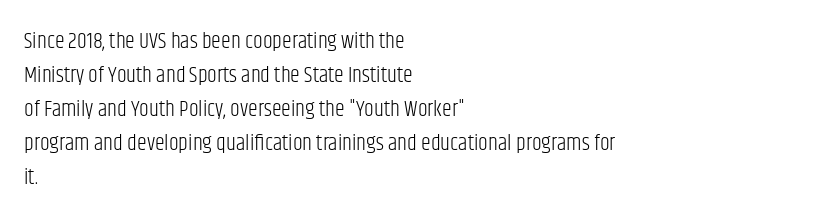
The image shows 22 px text type, upright; set left-aligned, normal line spacing (1.54x), normal letter spacing, not underlined.
